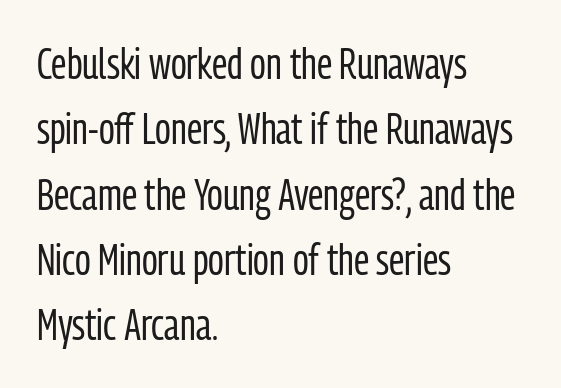
Vertical stems look standard width or narrower in stroke. Leading: standard. The strip under each line holds only bare page. Upright lettering throughout. Compared with a centered layout, this one pins lines to the left instead. The tracking reads as untouched default to a designer's eye.
